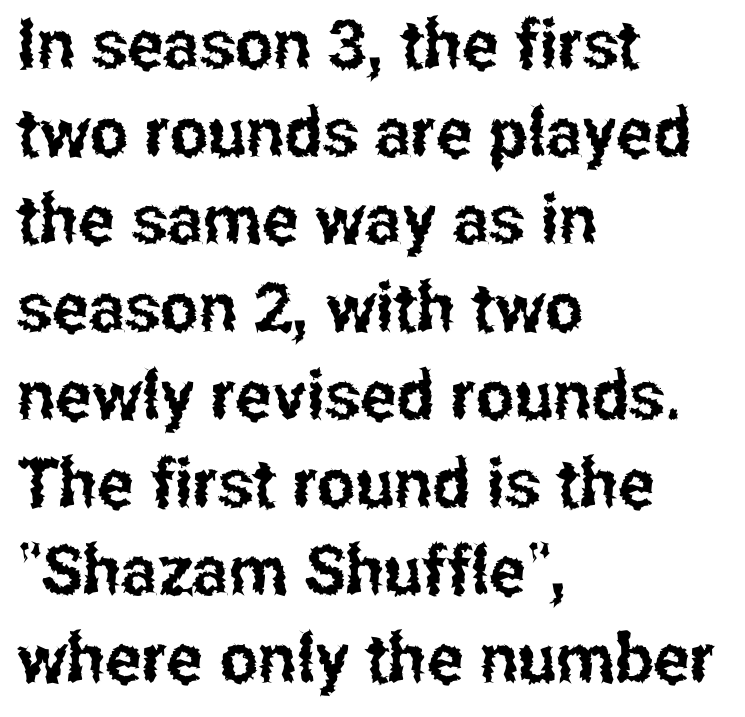
Each letter's strokes conclude bluntly, with no projecting serifs. Is the letter spacing exaggerated? No — it looks like the ordinary default. How would I describe the line gaps? Plain and ordinary. The lettering holds an erect, upright posture throughout. You could not count columns in this text — the font is proportionally spaced. A bare baseline throughout the passage.
